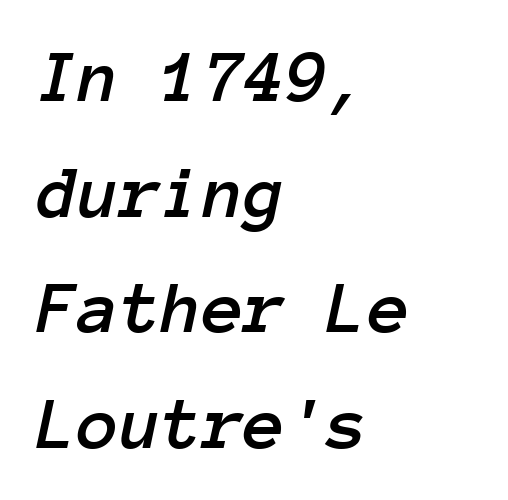
{"italic": "yes", "lean": "right", "slant_degrees": 12, "width": "normal", "stroke_contrast": "low", "x_height": "medium", "monospaced": "yes", "underline": "no", "align": "left", "line_spacing": "normal", "line_spacing_ratio": 1.52, "letter_spacing": "normal", "letter_spacing_em": 0.0, "glyph_px": 76}
